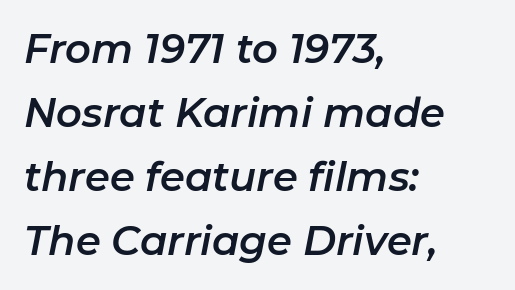
Q: Is the text italic (slanted)? A: Yes, it leans right by about 11 degrees.
Q: Is the text underlined? A: No.
Q: How is the paragraph aligned? A: Left-aligned.
Q: Is the spacing between letters normal or unusually wide? A: Normal.
Q: Is the spacing between lines tight, normal or loose? A: Normal.
Q: Width (condensed, normal, or wide)? A: Normal.
Q: Stroke contrast? A: Low.
Q: x-height? A: Medium.
Q: Monospaced? A: No.
